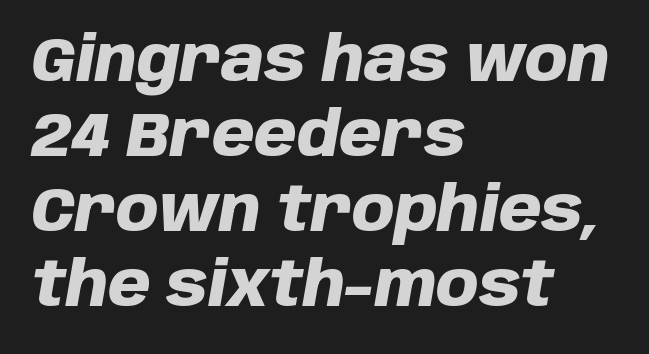
This rendering leaves character spacing at its baseline value. Character widths vary here, with narrow letters taking less room than wide ones. Every row of glyphs begins at an identical x-position on the left. Has an underline been added? It has not. Heavy-handed strokes throughout: this text is bold.
